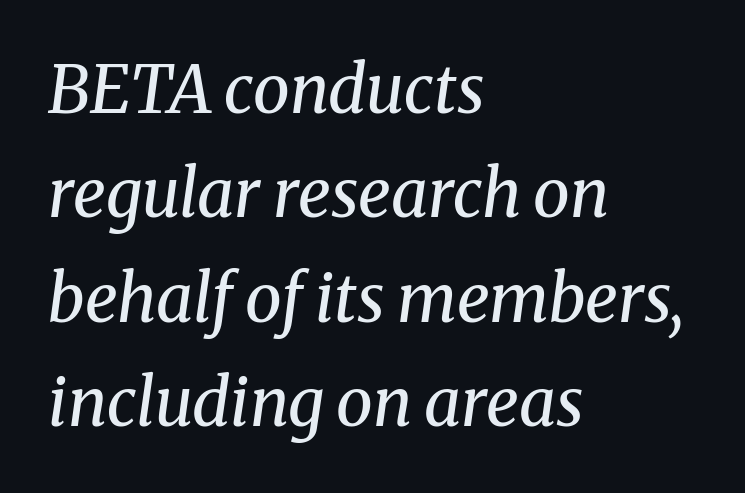
{"serif": "yes", "italic": "yes", "lean": "right", "slant_degrees": 8, "bold": "no", "weight": "regular", "width": "normal", "stroke_contrast": "medium", "x_height": "medium", "monospaced": "no", "underline": "no", "align": "left", "line_spacing": "normal", "line_spacing_ratio": 1.58, "letter_spacing": "normal", "letter_spacing_em": 0.0, "glyph_px": 66}
